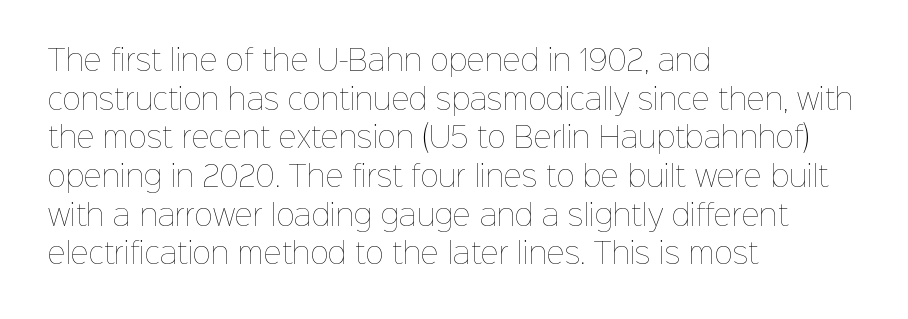
Glyph-to-glyph distance matches everyday printed text. Does the copy run flush right? No — it runs flush left. The strokes are not fattened; the text isn't bold. The passage shown stacks its lines at a standard gap. Descender tails drop into unmarked territory. Character widths vary here, with narrow letters taking less room than wide ones.
